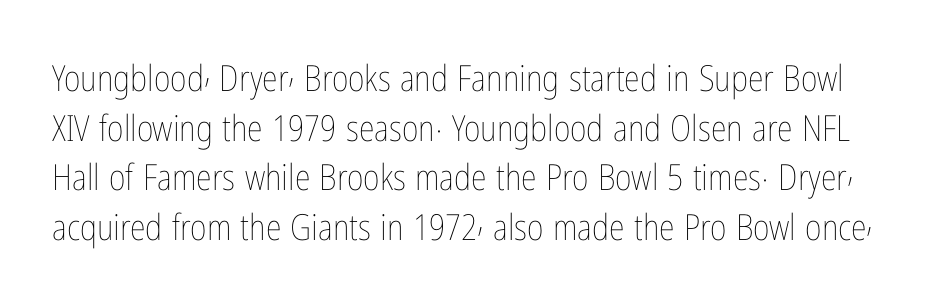
The image shows 36 px thin, condensed type, upright; set normal line spacing (1.38x), normal letter spacing, not underlined; low stroke contrast and a medium x-height.
